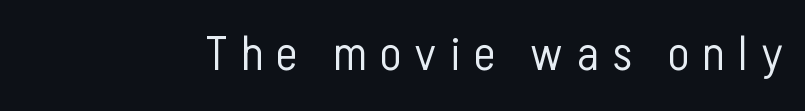
Q: Is the text bold? A: No.
Q: Is the text italic (slanted)? A: No, it is upright.
Q: Is the typeface a serif or a sans-serif typeface? A: Sans-serif.
Q: Is the text underlined? A: No.
Q: Is the spacing between letters normal or unusually wide? A: Unusually wide.
Q: Width (condensed, normal, or wide)? A: Condensed.
Q: Stroke contrast? A: Low.
Q: x-height? A: Medium.
Q: Monospaced? A: No.
